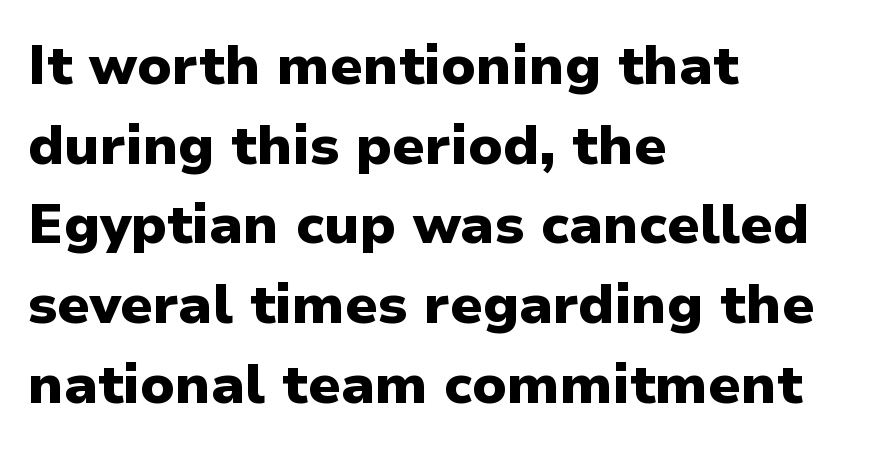
{"serif": "no", "italic": "no", "bold": "yes", "weight": "heavy", "width": "normal", "stroke_contrast": "low", "x_height": "medium", "monospaced": "no", "underline": "no", "align": "left", "line_spacing": "normal", "line_spacing_ratio": 1.45, "letter_spacing": "normal", "letter_spacing_em": 0.0, "glyph_px": 55}
